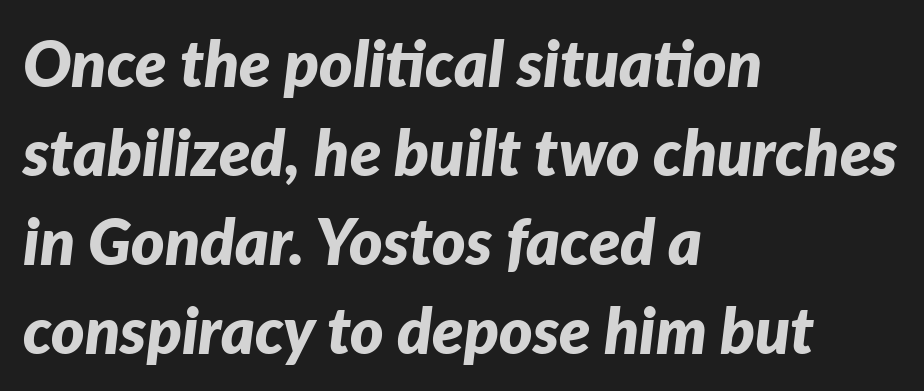
{"italic": "yes", "lean": "right", "slant_degrees": 7, "bold": "yes", "weight": "bold", "width": "normal", "stroke_contrast": "low", "x_height": "medium", "monospaced": "no", "underline": "no", "align": "left", "line_spacing": "normal", "line_spacing_ratio": 1.39, "letter_spacing": "normal", "letter_spacing_em": 0.0, "glyph_px": 64}
